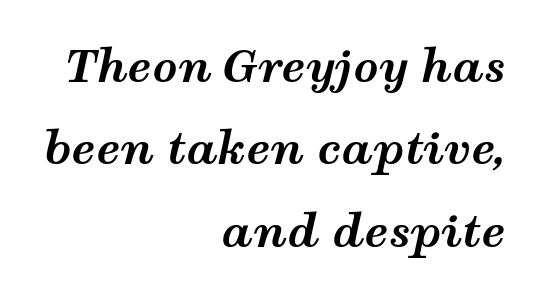
The image shows 44 px bold, wide type, italic (leaning right); set right-aligned, line spacing 1.87x, normal letter spacing, not underlined; medium stroke contrast and a medium x-height.
